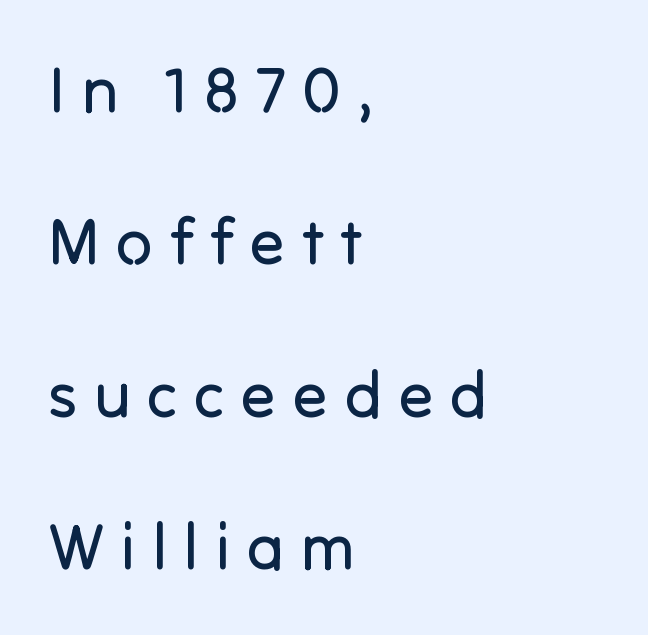
Is this a sans? Yes — the strokes have no serifs. Baseline-to-baseline distance is far greater than the letter height. A roman cut, with each character standing at attention. Stem width sits at or under what a default text font uses. If you drew a ruler down the left edge, every line would touch it.
